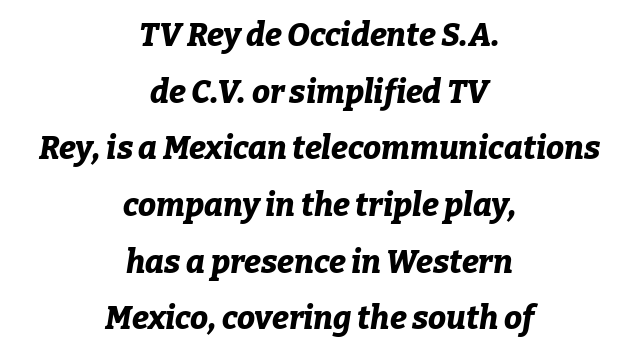
{"italic": "yes", "lean": "right", "slant_degrees": 9, "bold": "yes", "weight": "bold", "width": "normal", "stroke_contrast": "low", "x_height": "medium", "monospaced": "no", "underline": "no", "align": "center", "line_spacing_ratio": 1.77, "letter_spacing": "normal", "letter_spacing_em": 0.0, "glyph_px": 32}
